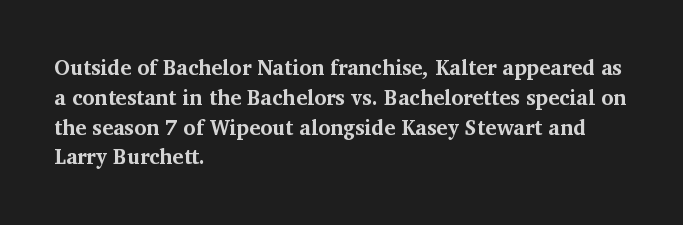
Q: Is the text bold? A: Yes.
Q: Is the text italic (slanted)? A: No, it is upright.
Q: Is the text underlined? A: No.
Q: How is the paragraph aligned? A: Left-aligned.
Q: Is the spacing between letters normal or unusually wide? A: Normal.
Q: Is the spacing between lines tight, normal or loose? A: Normal.
